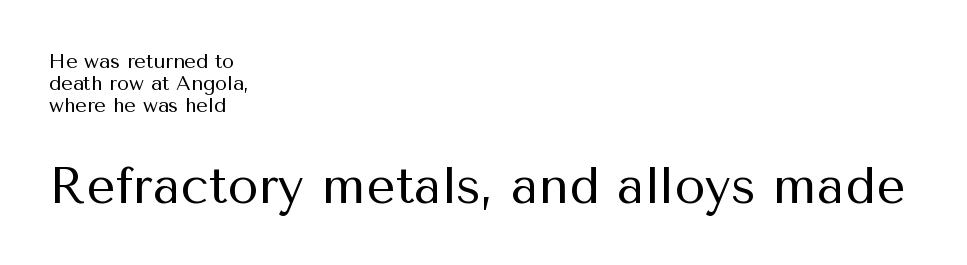
Q: Is the text bold? A: No.
Q: Is the text italic (slanted)? A: No, it is upright.
Q: Is the typeface a serif or a sans-serif typeface? A: Sans-serif.
Q: Is the text underlined? A: No.
Q: How is the paragraph aligned? A: Left-aligned.
Q: Is the spacing between letters normal or unusually wide? A: Normal.
Q: Is the spacing between lines tight, normal or loose? A: Tight.
Q: Which block of text is set in a larger size, the first (top) or the second (bottom)? A: The second (bottom) one.
Q: Width (condensed, normal, or wide)? A: Normal.
Q: Stroke contrast? A: Medium.
Q: x-height? A: Medium.
Q: Monospaced? A: No.
